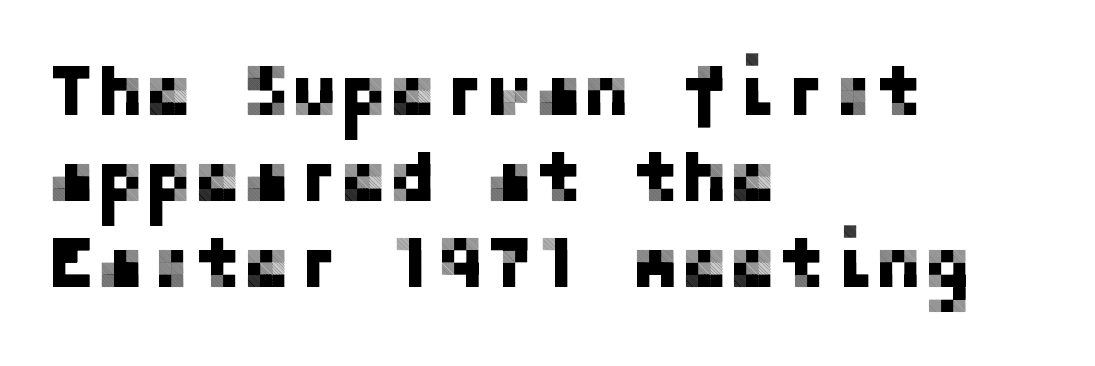
Notice how the stems are strictly vertical — no italics here. The lines in this sample share a left origin and differ only in where they stop. In terms of letterform style, serifs are entirely absent. Rule under the text: the space is simply empty. Words appear dense and cohesive because spacing is normal.
